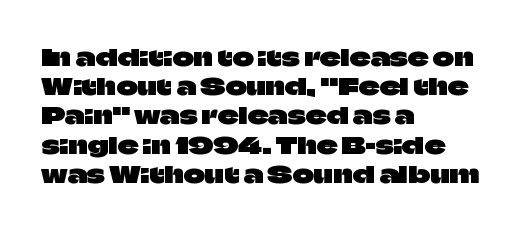
Interline gaps are of average width in this sample. Short note: letters normally spaced. Posture: vertical. The strip under each line holds only bare page. Which margin do the lines hug? The left one — the right edge is uneven.
